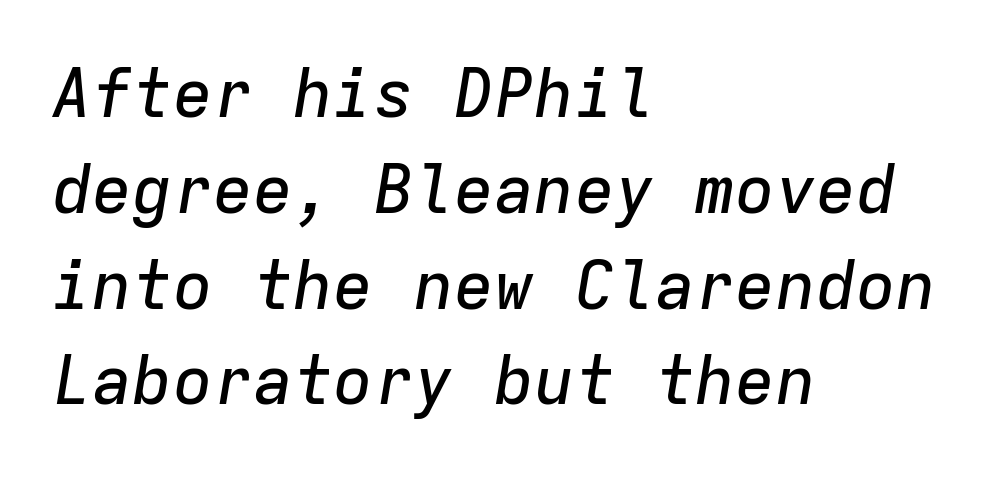
How are the letters spaced? Ordinarily, with no added tracking. Fixed-width glyphs throughout — classic coding-font behaviour. The space between consecutive lines is moderate. The rendering applies a slant to the glyphs. The ragged edge is on the right, which tells us the setting is flush left. Letters rest on an invisible, unmarked baseline.
